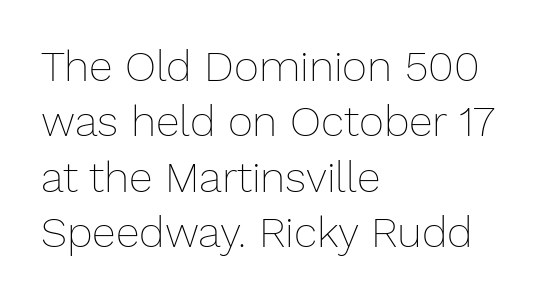
Unmarked baselines from the first word to the last. The lines sit at an ordinary, default distance from one another. Students, note that the glyphs here touch the page at normal intervals. The characters are drawn with everyday or finer stroke widths.
